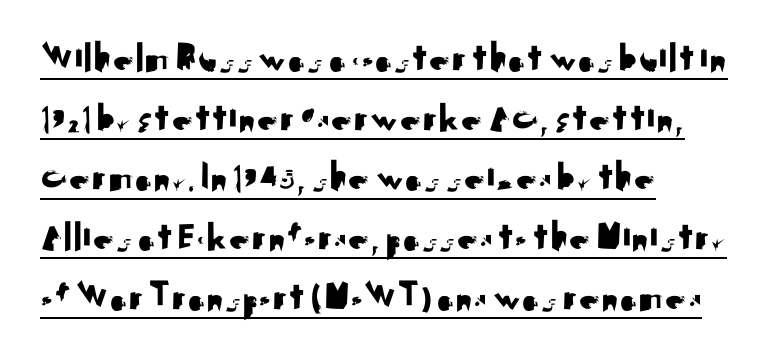
{"serif": "no", "italic": "no", "width": "normal", "stroke_contrast": "medium", "x_height": "small", "monospaced": "no", "underline": "yes", "align": "left", "line_spacing": "normal", "line_spacing_ratio": 1.42, "letter_spacing": "normal", "letter_spacing_em": 0.0, "glyph_px": 42}
